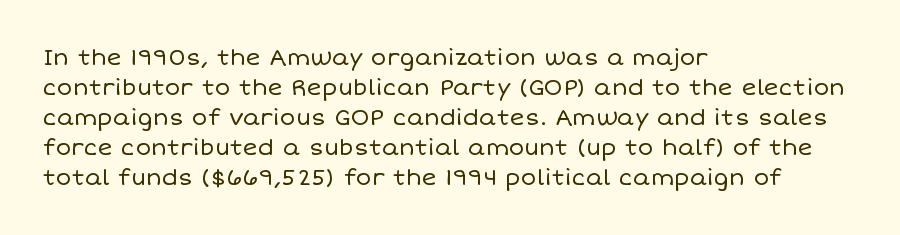
The lines are quadded left. The font sits on the lighter half of the weight spectrum, regular included. Tracking here is standard; glyphs follow each other at the usual distance. Italic? Not at all — the glyphs are vertical. Rule under the text: the space is simply empty.
